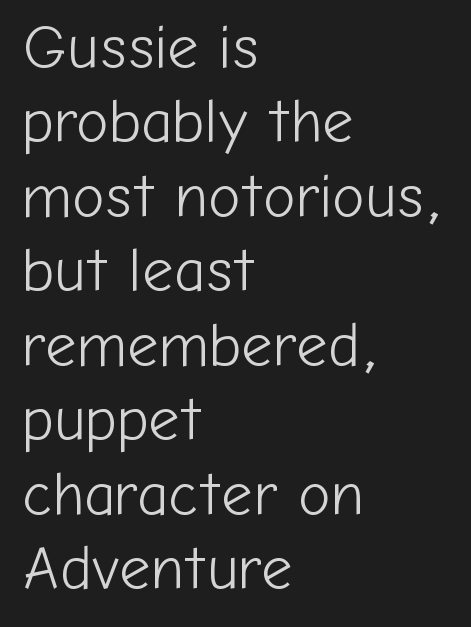
Q: Is the text bold? A: No.
Q: Is the text italic (slanted)? A: No, it is upright.
Q: Is the typeface a serif or a sans-serif typeface? A: Sans-serif.
Q: Is the text underlined? A: No.
Q: How is the paragraph aligned? A: Left-aligned.
Q: Is the spacing between letters normal or unusually wide? A: Normal.
Q: Width (condensed, normal, or wide)? A: Normal.
Q: Stroke contrast? A: Low.
Q: x-height? A: Medium.
Q: Monospaced? A: No.
